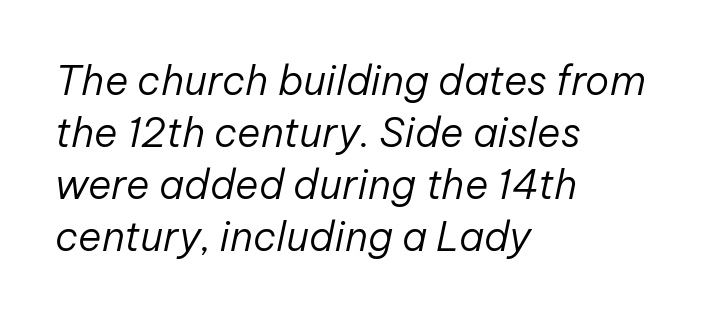
{"italic": "yes", "lean": "right", "slant_degrees": 12, "bold": "no", "weight": "regular", "width": "normal", "stroke_contrast": "low", "x_height": "medium", "monospaced": "no", "underline": "no", "align": "left", "line_spacing": "normal", "line_spacing_ratio": 1.3, "letter_spacing": "normal", "letter_spacing_em": 0.0, "glyph_px": 40}
